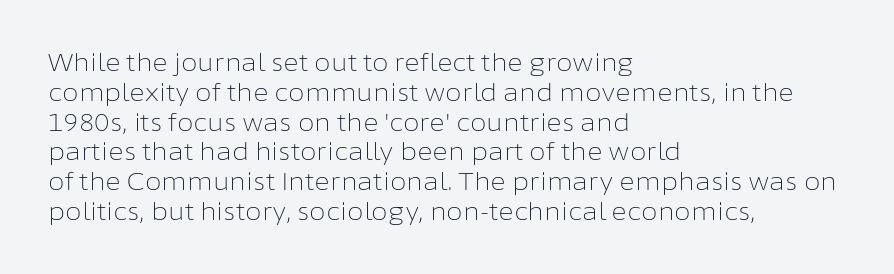
Q: Is the text bold? A: No.
Q: Is the text italic (slanted)? A: No, it is upright.
Q: Is the text underlined? A: No.
Q: How is the paragraph aligned? A: Left-aligned.
Q: Is the spacing between letters normal or unusually wide? A: Normal.
